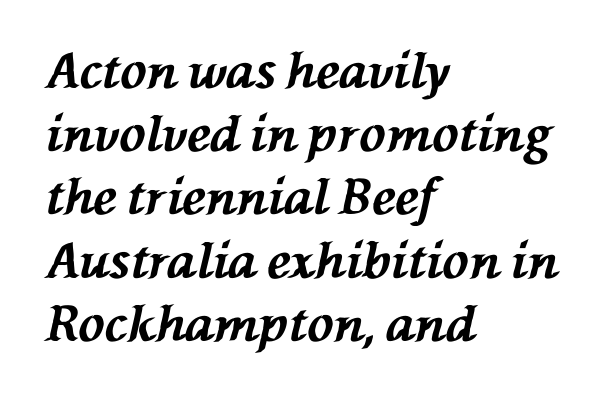
Q: Is the text bold? A: Yes.
Q: Is the text italic (slanted)? A: Yes, it leans left by about 76 degrees.
Q: Is the text underlined? A: No.
Q: How is the paragraph aligned? A: Left-aligned.
Q: Is the spacing between letters normal or unusually wide? A: Normal.
Q: Is the spacing between lines tight, normal or loose? A: Normal.
Q: Width (condensed, normal, or wide)? A: Normal.
Q: Stroke contrast? A: Medium.
Q: x-height? A: Medium.
Q: Monospaced? A: No.
